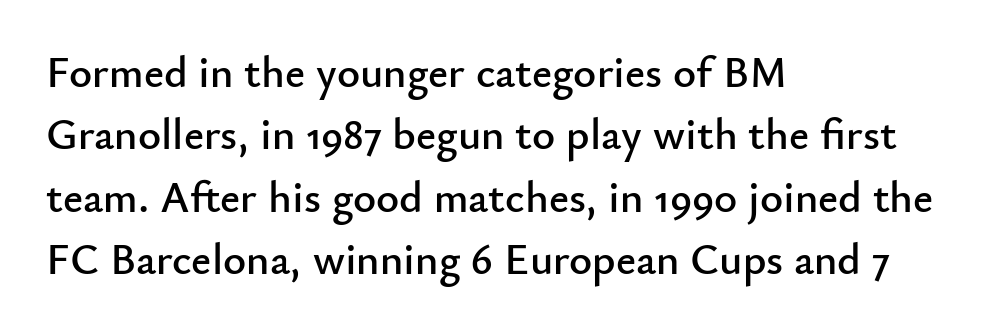
Q: Is the text italic (slanted)? A: No, it is upright.
Q: Is the typeface a serif or a sans-serif typeface? A: Sans-serif.
Q: Is the text underlined? A: No.
Q: How is the paragraph aligned? A: Left-aligned.
Q: Is the spacing between letters normal or unusually wide? A: Normal.
Q: Is the spacing between lines tight, normal or loose? A: Normal.
Q: Width (condensed, normal, or wide)? A: Normal.
Q: Stroke contrast? A: Low.
Q: x-height? A: Small.
Q: Monospaced? A: No.
